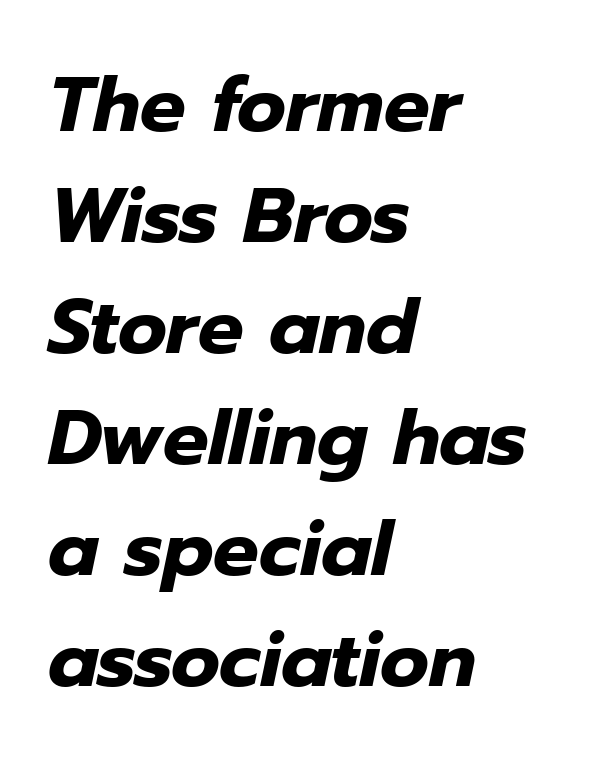
{"italic": "yes", "lean": "right", "slant_degrees": 12, "bold": "yes", "weight": "heavy", "width": "normal", "stroke_contrast": "low", "x_height": "medium", "monospaced": "no", "underline": "no", "align": "left", "line_spacing": "normal", "line_spacing_ratio": 1.46, "letter_spacing": "normal", "letter_spacing_em": 0.0, "glyph_px": 76}
